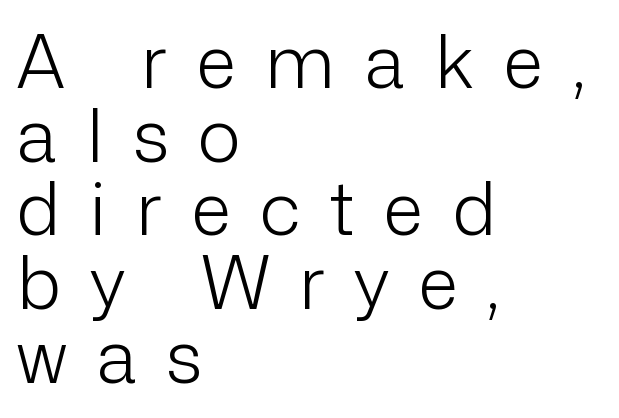
Q: Is the text bold? A: No.
Q: Is the text italic (slanted)? A: No, it is upright.
Q: Is the typeface a serif or a sans-serif typeface? A: Sans-serif.
Q: Is the text underlined? A: No.
Q: How is the paragraph aligned? A: Left-aligned.
Q: Is the spacing between letters normal or unusually wide? A: Unusually wide.
Q: Is the spacing between lines tight, normal or loose? A: Tight.
Q: Width (condensed, normal, or wide)? A: Normal.
Q: Stroke contrast? A: Low.
Q: x-height? A: Medium.
Q: Monospaced? A: No.
